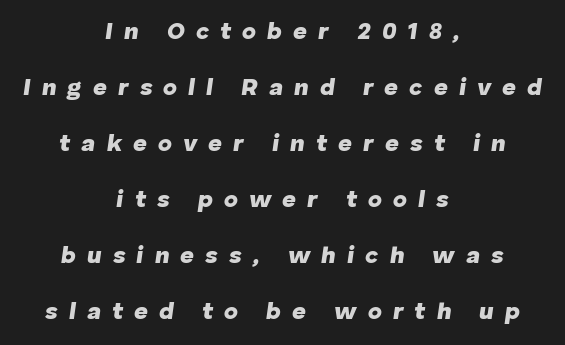
Quick note: underline off. One-word summary of the alignment: center. This block would shrink considerably if given ordinary leading; it's expanded now. On the weight axis this lands at bold, roughly 700. The specimen reads as italic at a glance. The horizontal fit of the characters is loose and conspicuously gappy.
